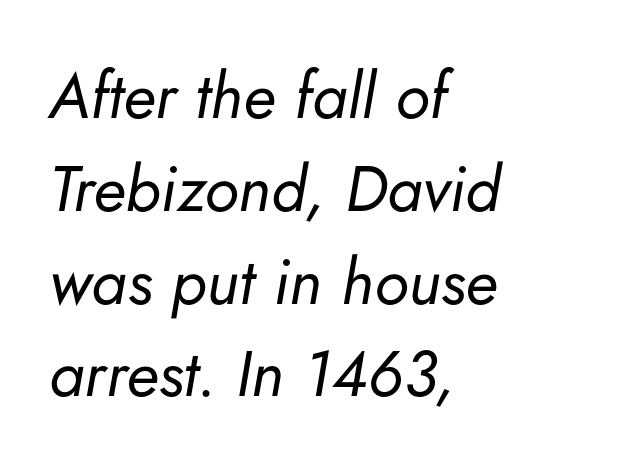
Rule under the text: the space is simply empty. This is not heavy type; no bold has been used. Words appear dense and cohesive because spacing is normal. These lines were composed using italics.
